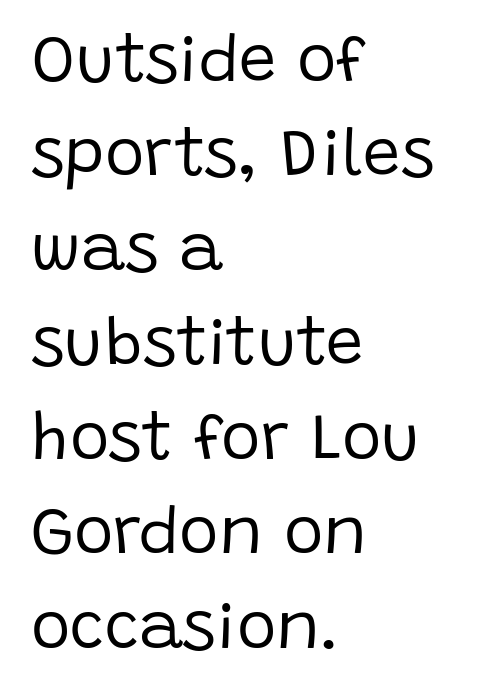
Q: Is the text bold? A: No.
Q: Is the text italic (slanted)? A: No, it is upright.
Q: Is the typeface a serif or a sans-serif typeface? A: Sans-serif.
Q: Is the text underlined? A: No.
Q: How is the paragraph aligned? A: Left-aligned.
Q: Is the spacing between letters normal or unusually wide? A: Normal.
Q: Is the spacing between lines tight, normal or loose? A: Normal.
Q: Width (condensed, normal, or wide)? A: Normal.
Q: Stroke contrast? A: Low.
Q: x-height? A: Large.
Q: Monospaced? A: No.
